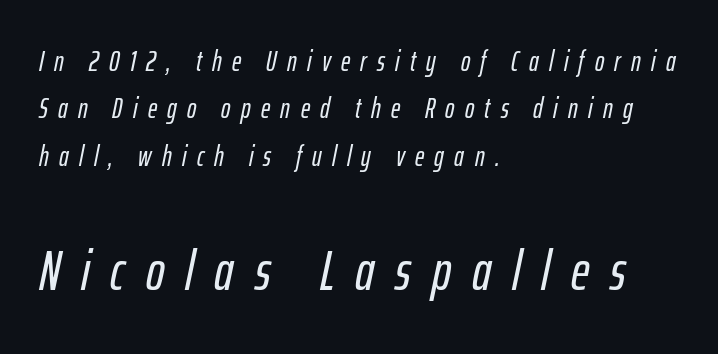
Q: Is the text italic (slanted)? A: Yes, it leans right by about 12 degrees.
Q: Is the text underlined? A: No.
Q: How is the paragraph aligned? A: Left-aligned.
Q: Is the spacing between letters normal or unusually wide? A: Unusually wide.
Q: Is the spacing between lines tight, normal or loose? A: Normal.
Q: Which block of text is set in a larger size, the first (top) or the second (bottom)? A: The second (bottom) one.
Q: Width (condensed, normal, or wide)? A: Condensed.
Q: Stroke contrast? A: Low.
Q: x-height? A: Medium.
Q: Monospaced? A: No.
